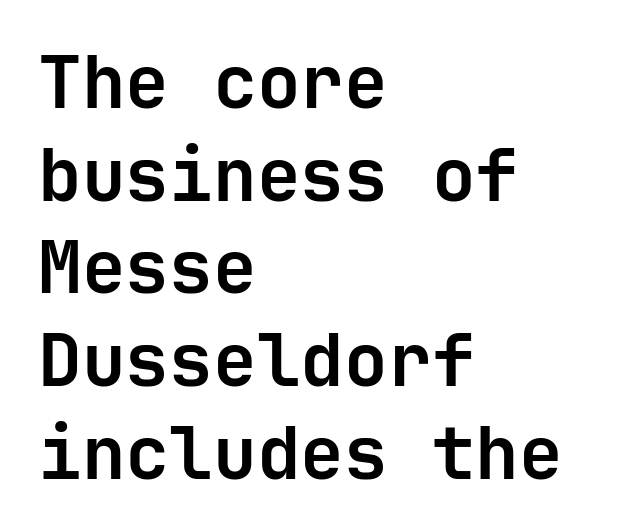
{"serif": "no", "italic": "no", "bold": "yes", "weight": "semibold", "width": "normal", "stroke_contrast": "low", "x_height": "medium", "underline": "no", "align": "left", "line_spacing": "normal", "line_spacing_ratio": 1.27, "letter_spacing": "normal", "letter_spacing_em": 0.0, "glyph_px": 73}
